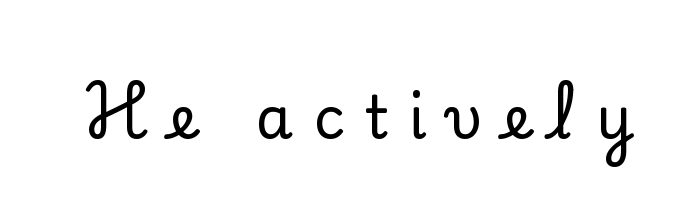
{"serif": "yes", "italic": "no", "width": "normal", "stroke_contrast": "low", "x_height": "small", "monospaced": "no", "underline": "no", "letter_spacing": "wide", "letter_spacing_em": 0.34, "glyph_px": 60}
